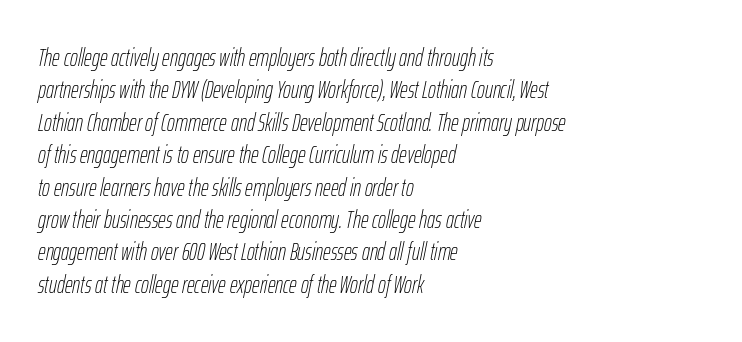
The image shows 24 px text type, italic (leaning right); set left-aligned, normal line spacing (1.35x), normal letter spacing, not underlined.
